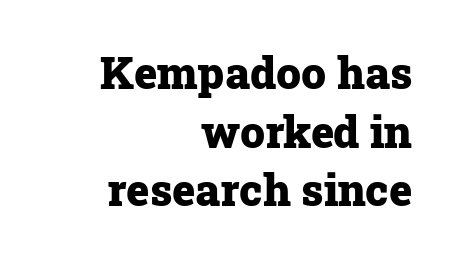
Italic? Not at all — the glyphs are vertical. Each glyph is drawn with heavy, bold strokes. A typesetter would call this proportional, since set widths differ per character. Does the leading feel generous? No, just average. Words float on clear page, feet unadorned. Line endings align vertically; line beginnings do not.
